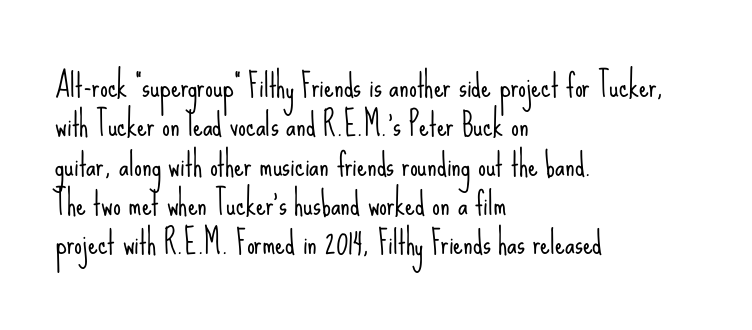
The image shows 31 px light, condensed sans-serif type, upright; set left-aligned, normal line spacing (1.27x), normal letter spacing, not underlined; low stroke contrast and a small x-height.
